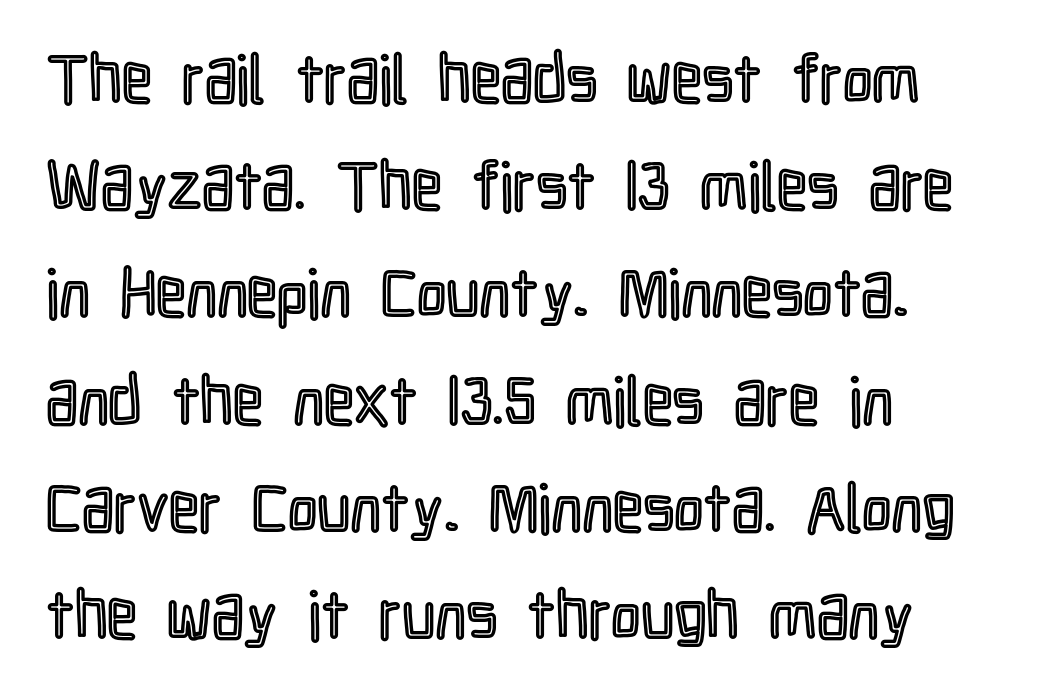
Q: Is the text italic (slanted)? A: No, it is upright.
Q: Is the text underlined? A: No.
Q: How is the paragraph aligned? A: Left-aligned.
Q: Is the spacing between letters normal or unusually wide? A: Normal.
Q: Is the spacing between lines tight, normal or loose? A: Normal.
Q: Width (condensed, normal, or wide)? A: Condensed.
Q: x-height? A: Medium.
Q: Monospaced? A: No.
